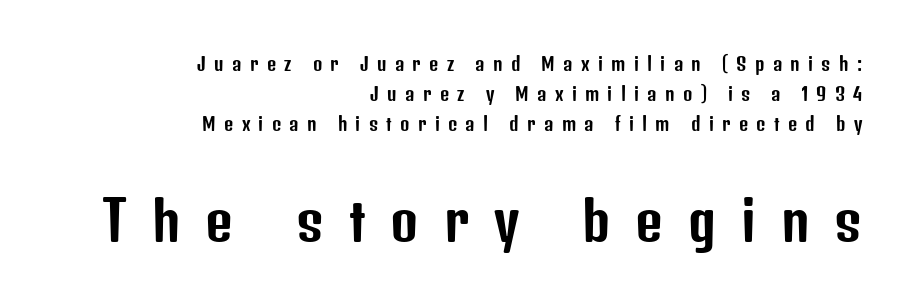
Line endings align vertically; line beginnings do not. Line spacing here is normal. A clean baseline with only descenders dipping below it. Glyph-to-glyph distance is far greater than everyday printed text. Nothing sits at the stroke ends, so this counts as sans-serif. The typography opts for an upright posture over an oblique one.
